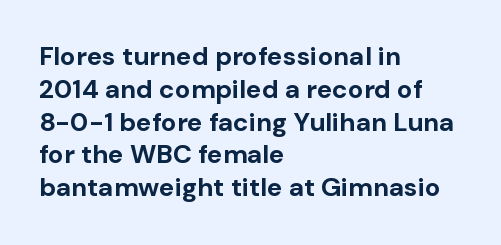
Reading down the column, the eye jumps a familiar distance to each next line. The passage shown is not underscored anywhere. Its strokes are broad and dark, the hallmark of bold type. Quick note: not italic, upright. Observe the ordinary spacing: letters are neighbours, not strangers. Line beginnings align vertically; line endings do not.
